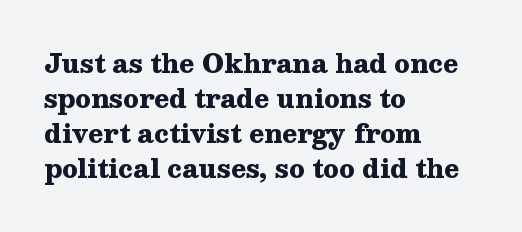
Nope, not italic — everything's standing straight. Regular leading. Teacher's note: observe the even left margin — that is flush-left alignment. The space beneath each line is pristine and unruled. Glyph-to-glyph distance matches everyday printed text.
